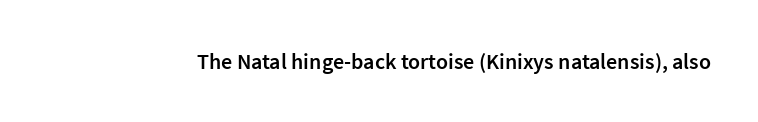
There is no visible air inserted between adjacent glyphs. The characters look somewhat weighty, a semibold short of true bold. Check the space under the baseline: it is left empty. Ascenders rise straight up at ninety degrees.
